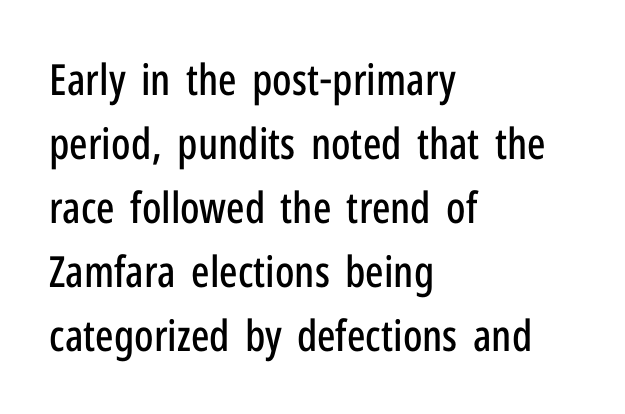
Font category for this specimen: sans-serif. The compositor pushed each line to the left boundary. Unlike italic type, these characters show no tilt at all. Words float on clear page, feet unadorned. These lines keep a tight, regular rhythm from letter to letter. A typesetter would call this proportional, since set widths differ per character.
